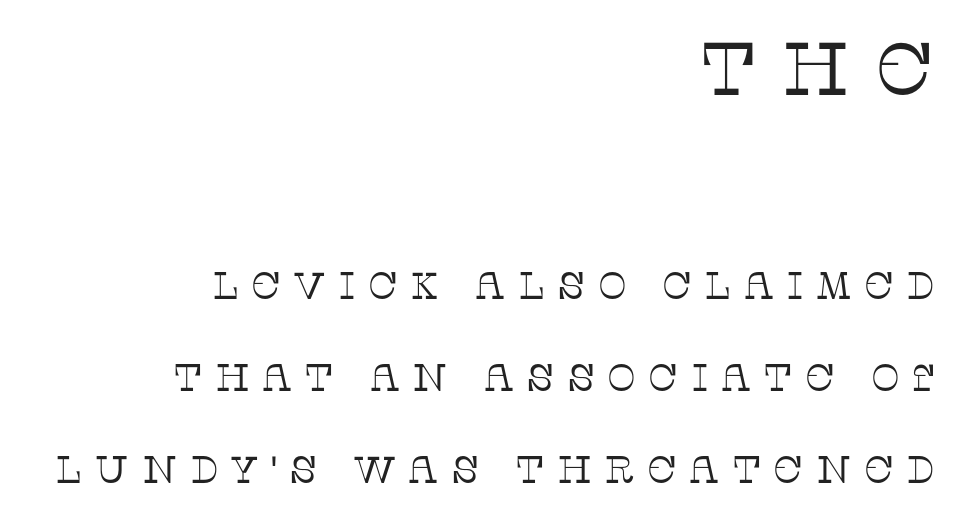
The image shows 75 px thin serif type, upright; set right-aligned, loose line spacing (2.42x), unusually wide letter spacing (+0.32 em), not underlined; the first (top) block is 1.97x larger; low stroke contrast and a large x-height.
